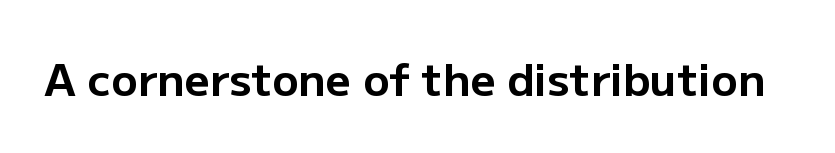
Q: Is the text bold? A: Yes.
Q: Is the text italic (slanted)? A: No, it is upright.
Q: Is the typeface a serif or a sans-serif typeface? A: Sans-serif.
Q: Is the text underlined? A: No.
Q: Is the spacing between letters normal or unusually wide? A: Normal.
Q: Width (condensed, normal, or wide)? A: Normal.
Q: Stroke contrast? A: Low.
Q: x-height? A: Medium.
Q: Monospaced? A: No.
